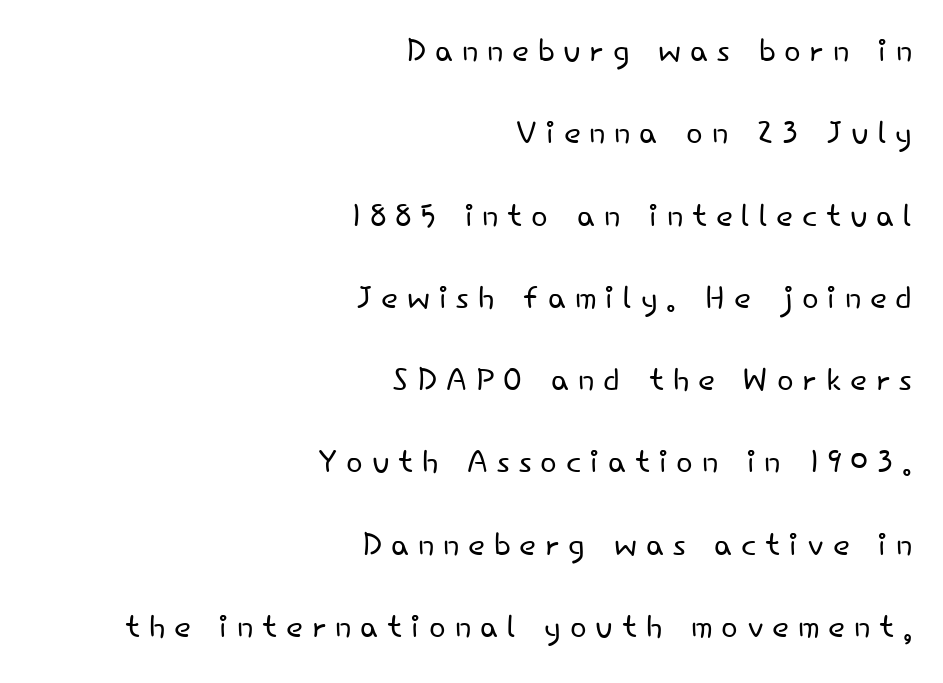
How are the letters spaced? Widely, with obvious added tracking. Note: no serifs on the glyphs. On a weight scale, this lands at 450 or below. A typesetter would call this proportional, since set widths differ per character.
